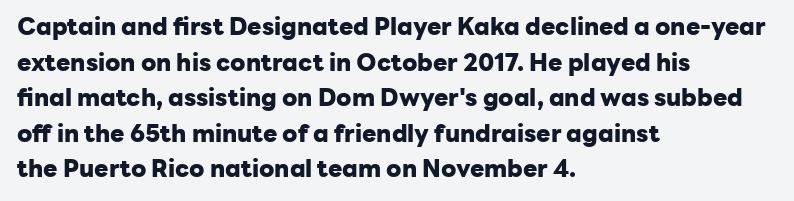
Q: Is the text bold? A: Yes.
Q: Is the text italic (slanted)? A: No, it is upright.
Q: Is the text underlined? A: No.
Q: How is the paragraph aligned? A: Left-aligned.
Q: Is the spacing between letters normal or unusually wide? A: Normal.
Q: Is the spacing between lines tight, normal or loose? A: Normal.
